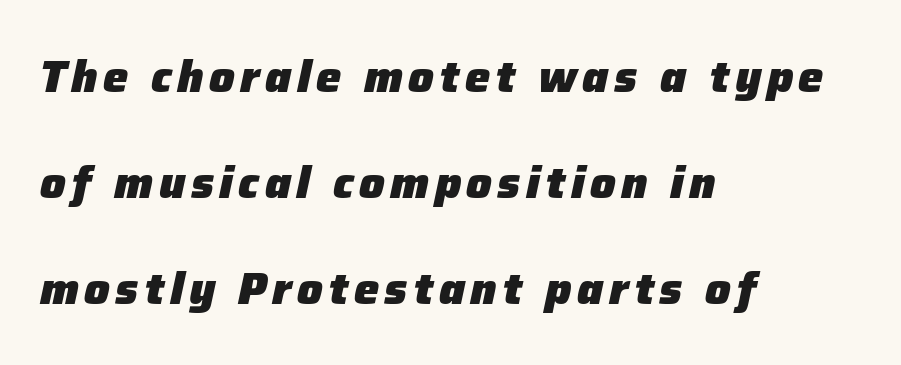
Q: Is the text bold? A: Yes.
Q: Is the text italic (slanted)? A: Yes, it leans right by about 12 degrees.
Q: Is the text underlined? A: No.
Q: How is the paragraph aligned? A: Left-aligned.
Q: Is the spacing between lines tight, normal or loose? A: Loose.
Q: Width (condensed, normal, or wide)? A: Normal.
Q: Stroke contrast? A: Low.
Q: x-height? A: Medium.
Q: Monospaced? A: No.
